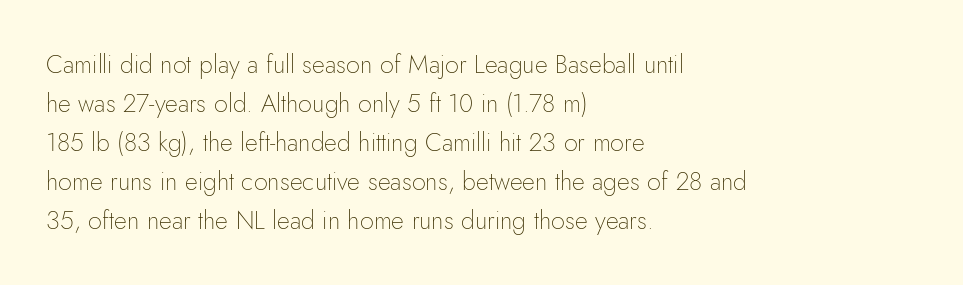
The space between consecutive lines is moderate. In terms of letterspacing, this is plain default setting. This rendering features lettering with no underline. Is the stroke heavy? The answer is a plain regular-or-lighter.
